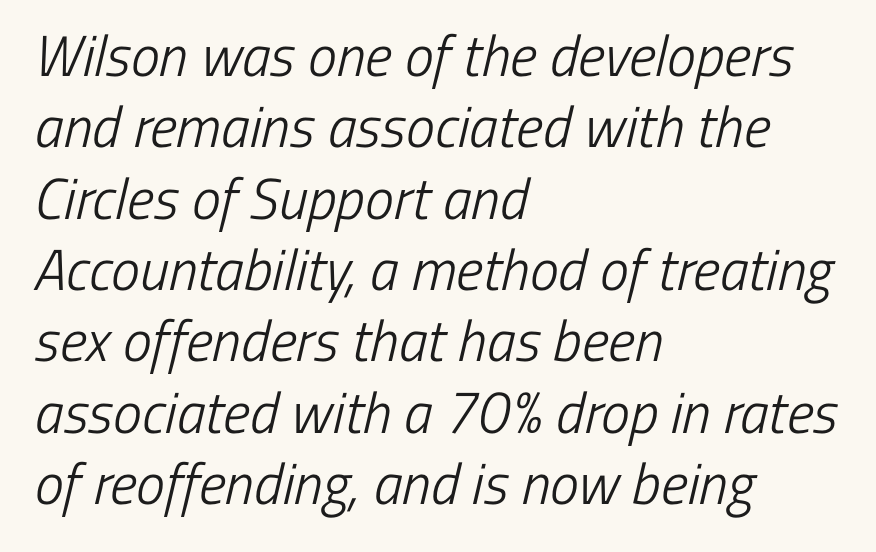
{"serif": "no", "bold": "no", "weight": "light", "width": "condensed", "stroke_contrast": "low", "x_height": "medium", "monospaced": "no", "underline": "no", "align": "left", "line_spacing_ratio": 1.23, "letter_spacing": "normal", "letter_spacing_em": 0.0, "glyph_px": 58}
